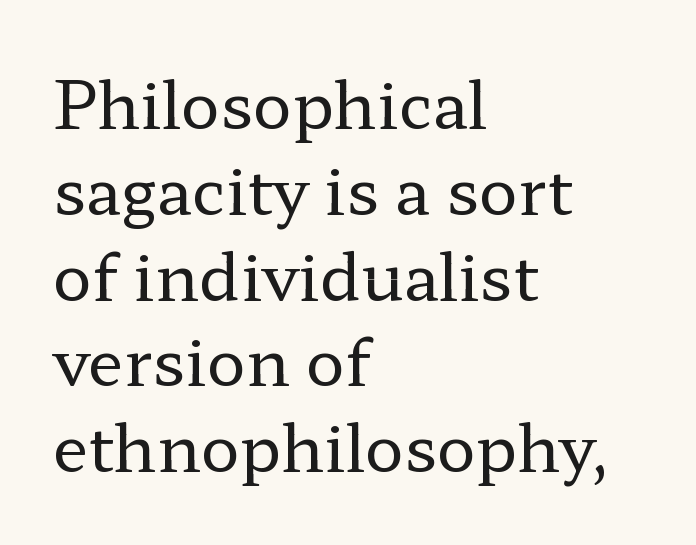
The image shows 65 px regular-weight, wide serif type, upright; set left-aligned, normal line spacing (1.32x), normal letter spacing, not underlined; low stroke contrast and a medium x-height.
